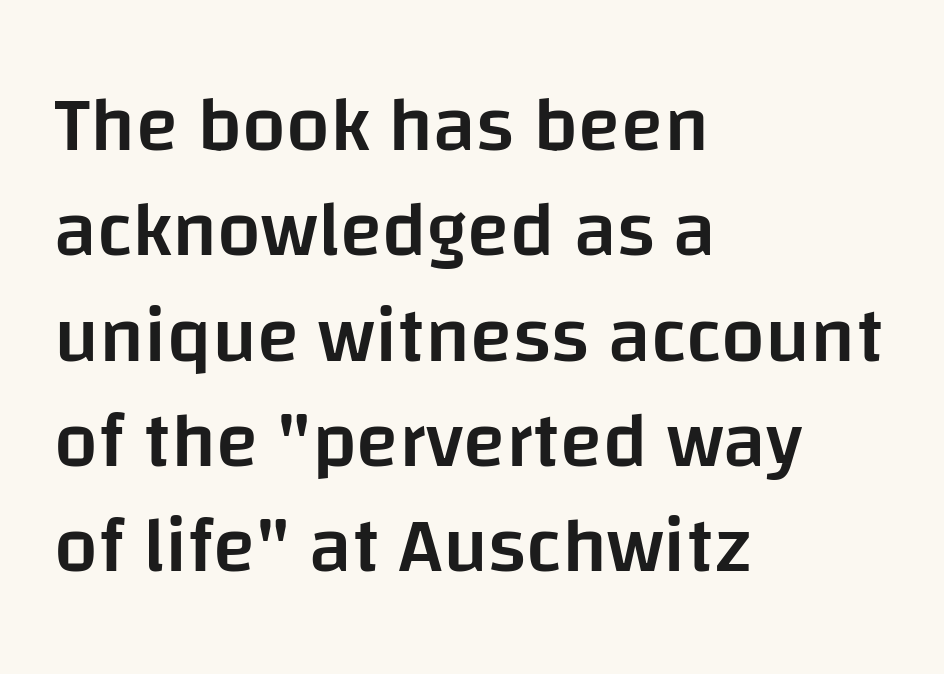
Q: Is the text bold? A: Semi-bold.
Q: Is the text italic (slanted)? A: No, it is upright.
Q: Is the typeface a serif or a sans-serif typeface? A: Sans-serif.
Q: Is the text underlined? A: No.
Q: How is the paragraph aligned? A: Left-aligned.
Q: Is the spacing between letters normal or unusually wide? A: Normal.
Q: Is the spacing between lines tight, normal or loose? A: Normal.
Q: Width (condensed, normal, or wide)? A: Normal.
Q: Stroke contrast? A: Low.
Q: x-height? A: Large.
Q: Monospaced? A: No.
